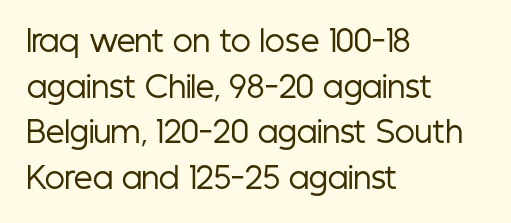
The image shows 30 px regular-weight, condensed sans-serif type, upright; set left-aligned, normal line spacing (1.52x), normal letter spacing, not underlined; low stroke contrast and a medium x-height.
